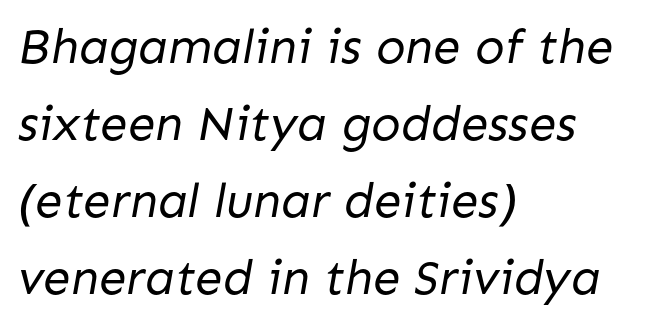
Q: Is the text bold? A: No.
Q: Is the typeface a serif or a sans-serif typeface? A: Sans-serif.
Q: Is the text underlined? A: No.
Q: How is the paragraph aligned? A: Left-aligned.
Q: Is the spacing between letters normal or unusually wide? A: Normal.
Q: Is the spacing between lines tight, normal or loose? A: Normal.
Q: Width (condensed, normal, or wide)? A: Normal.
Q: Stroke contrast? A: Low.
Q: x-height? A: Medium.
Q: Monospaced? A: No.
